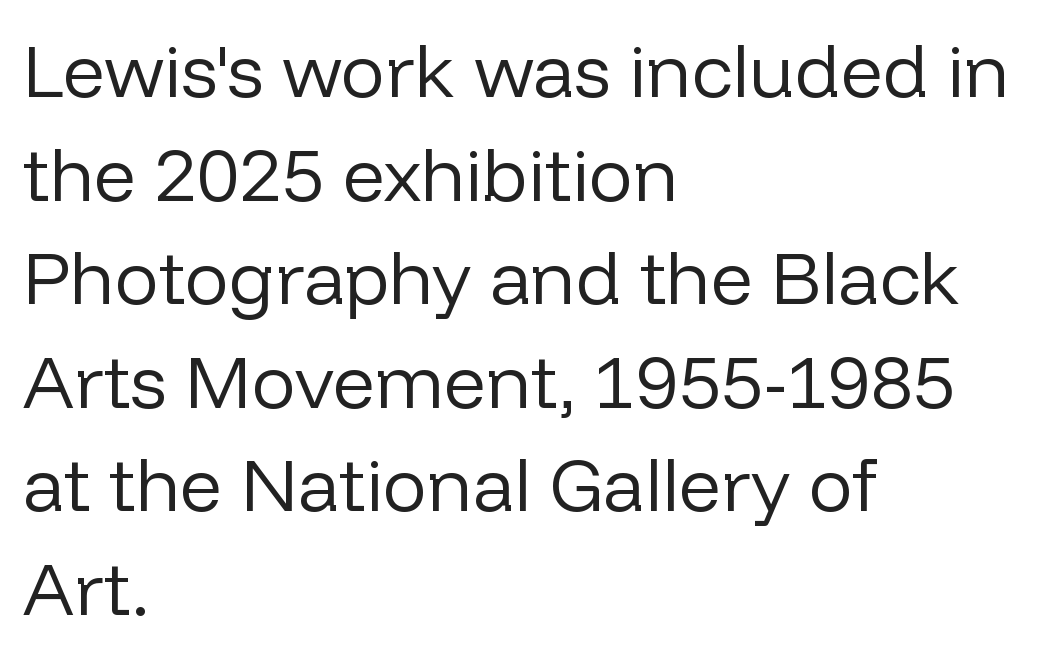
The image shows 74 px regular-weight sans-serif type, upright; set left-aligned, normal line spacing (1.4x), normal letter spacing, not underlined; low stroke contrast and a medium x-height.
